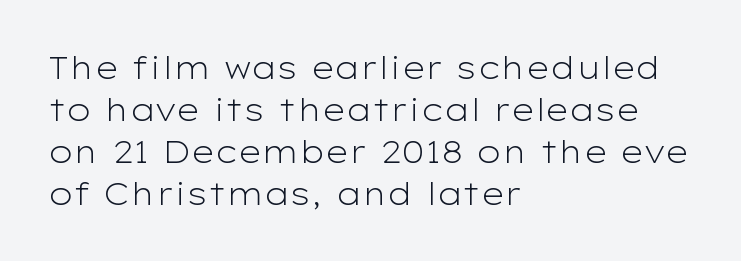
{"serif": "no", "italic": "no", "bold": "no", "weight": "light", "width": "wide", "stroke_contrast": "low", "x_height": "medium", "monospaced": "no", "underline": "no", "align": "left", "line_spacing": "normal", "line_spacing_ratio": 1.35, "letter_spacing": "normal", "letter_spacing_em": 0.0, "glyph_px": 31}
